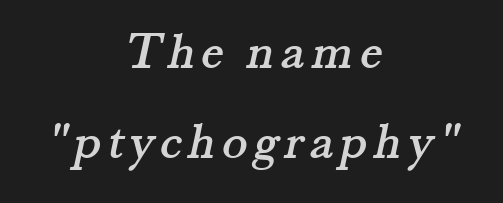
{"serif": "yes", "width": "normal", "stroke_contrast": "medium", "x_height": "small", "monospaced": "no", "underline": "no", "align": "center", "line_spacing": "normal", "line_spacing_ratio": 1.69, "glyph_px": 53}
